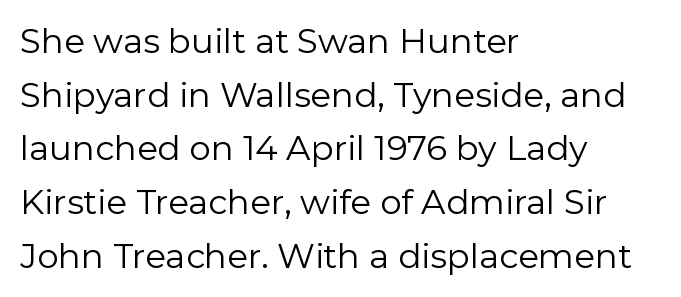
Evenly set lines give the paragraph a standard silhouette. Students, note that the glyphs here touch the page at normal intervals. Type without underlining. The strokes are not fattened; the text isn't bold. Proportional: the letters do not fall into vertical columns. This is roman type, the default non-slanted kind.
